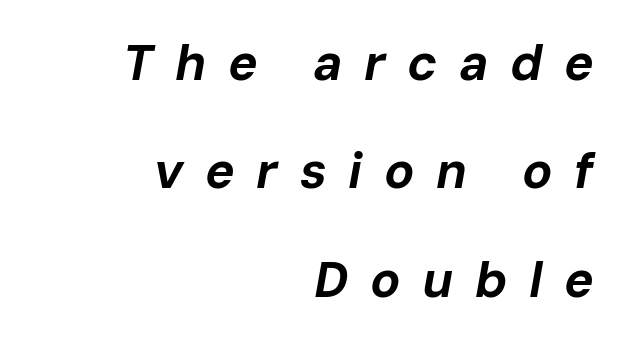
The block of text is sparse from top to bottom, with ample space between rows. The face used here is proportionally spaced, like ordinary book or web type. Emphasis-style slanted type is in use. Line ends are locked; line starts wander. Compared with typical body copy, the letter spacing here is much looser.
